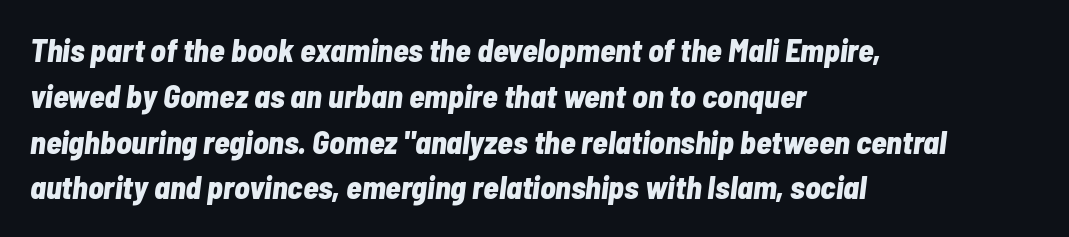
The image shows 32 px bold, condensed type, italic (leaning right); set left-aligned, normal line spacing (1.43x), normal letter spacing, not underlined; low stroke contrast and a medium x-height.
